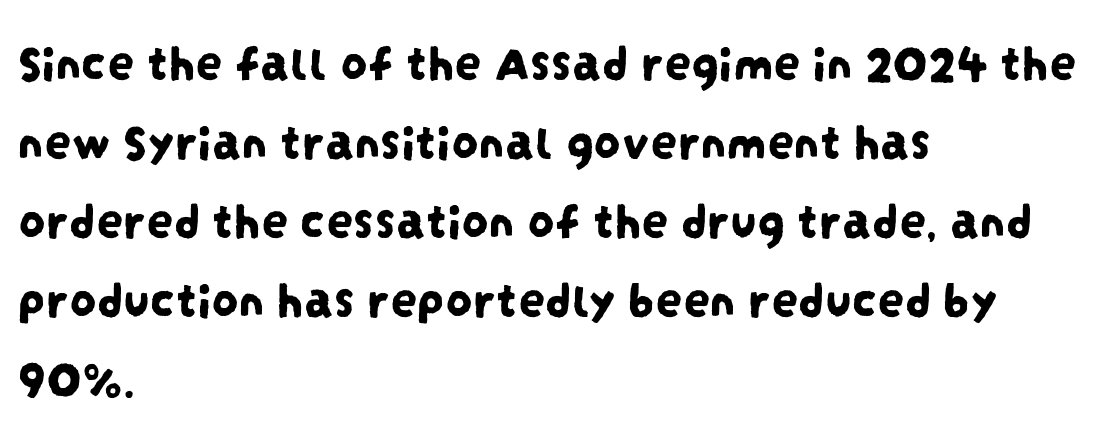
Words appear dense and cohesive because spacing is normal. The string is rendered with underlining switched off. Students, observe: this is what conventionally led text looks like. These lines are composed in type without serifs.
